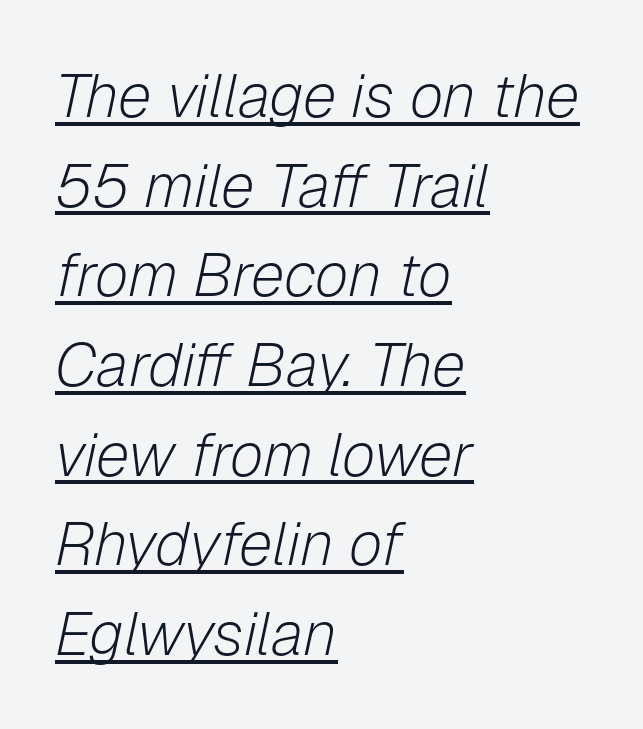
Q: Is the text bold? A: No.
Q: Is the text italic (slanted)? A: Yes, it leans right by about 12 degrees.
Q: Is the text underlined? A: Yes.
Q: How is the paragraph aligned? A: Left-aligned.
Q: Is the spacing between letters normal or unusually wide? A: Normal.
Q: Is the spacing between lines tight, normal or loose? A: Normal.
Q: Width (condensed, normal, or wide)? A: Normal.
Q: Stroke contrast? A: Low.
Q: x-height? A: Medium.
Q: Monospaced? A: No.
